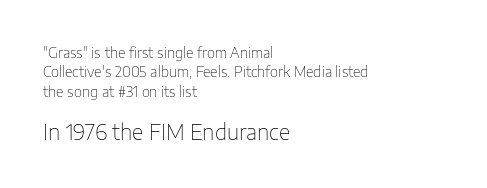
The image shows 21 px text type, upright; set left-aligned, normal line spacing (1.38x), normal letter spacing, not underlined; the second (bottom) block is 1.5x larger.
